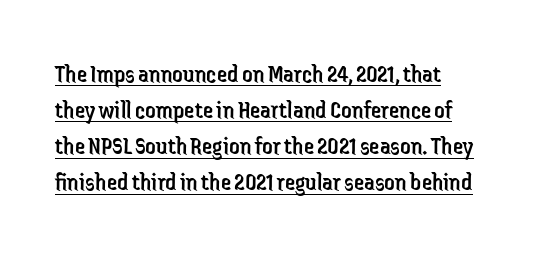
Q: Is the text bold? A: No.
Q: Is the text italic (slanted)? A: No, it is upright.
Q: Is the text underlined? A: Yes.
Q: Is the spacing between letters normal or unusually wide? A: Normal.
Q: Is the spacing between lines tight, normal or loose? A: Normal.
